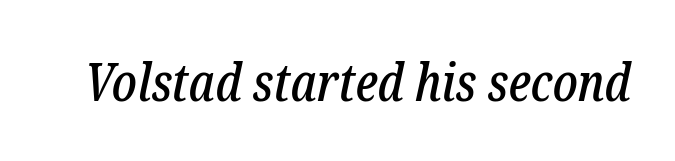
{"serif": "yes", "italic": "yes", "lean": "right", "slant_degrees": 12, "width": "condensed", "stroke_contrast": "low", "x_height": "medium", "monospaced": "no", "underline": "no", "letter_spacing": "normal", "letter_spacing_em": 0.0, "glyph_px": 53}
